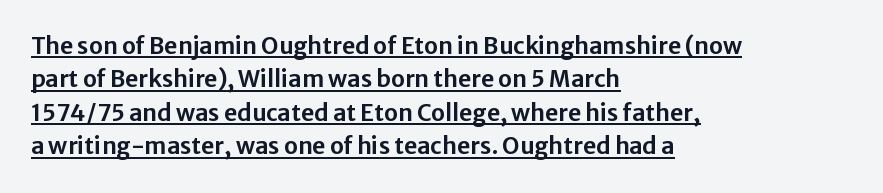
Look at the tracking — it's just the regular setting, nothing added. In terms of leading, this rendering sits right in the middle. Vertical strokes here are truly vertical. The face used here appears with an underline applied.
